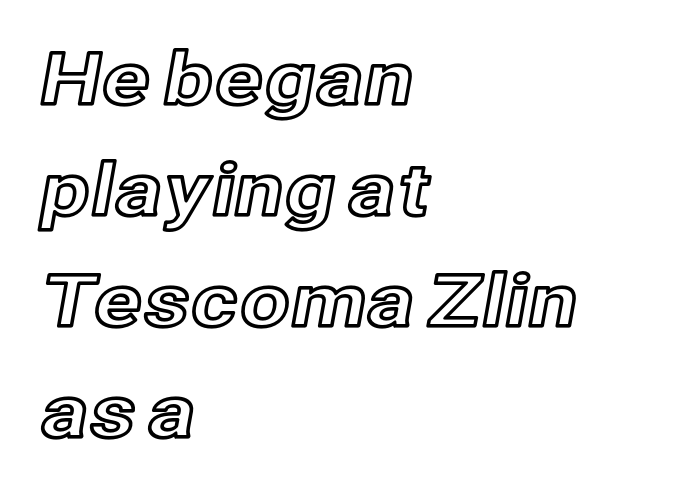
Characters follow at the spacing the type designer built in. A typesetter would call this proportional, since set widths differ per character. The passage shown is not underscored anywhere. Regular leading.
